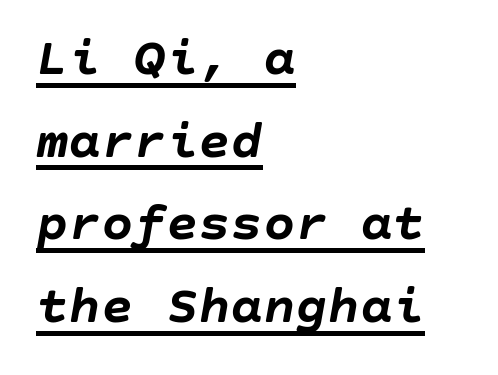
Typographic density is high because the face is bold. If you drew a ruler down the left edge, every line would touch it. The face used here is rendered with its standard letterfit. Normally led — the rows are evenly, conventionally spaced. The face used here appears with an underline applied. The whole block is typeset with a tilt.
